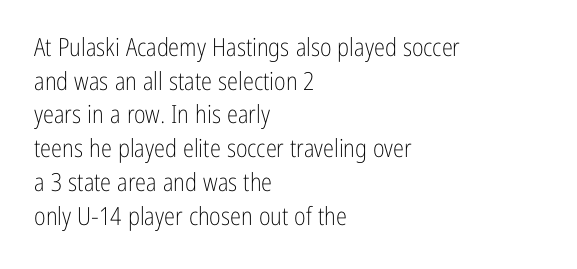
Q: Is the text bold? A: No.
Q: Is the text italic (slanted)? A: No, it is upright.
Q: Is the text underlined? A: No.
Q: How is the paragraph aligned? A: Left-aligned.
Q: Is the spacing between letters normal or unusually wide? A: Normal.
Q: Is the spacing between lines tight, normal or loose? A: Normal.
